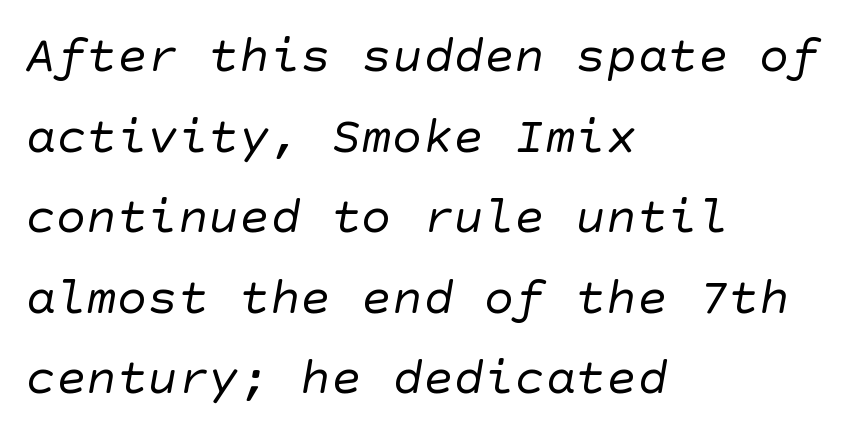
Q: Is the text bold? A: No.
Q: Is the typeface a serif or a sans-serif typeface? A: Sans-serif.
Q: Is the text underlined? A: No.
Q: How is the paragraph aligned? A: Left-aligned.
Q: Is the spacing between letters normal or unusually wide? A: Normal.
Q: Is the spacing between lines tight, normal or loose? A: Normal.
Q: Width (condensed, normal, or wide)? A: Normal.
Q: Stroke contrast? A: Low.
Q: x-height? A: Large.
